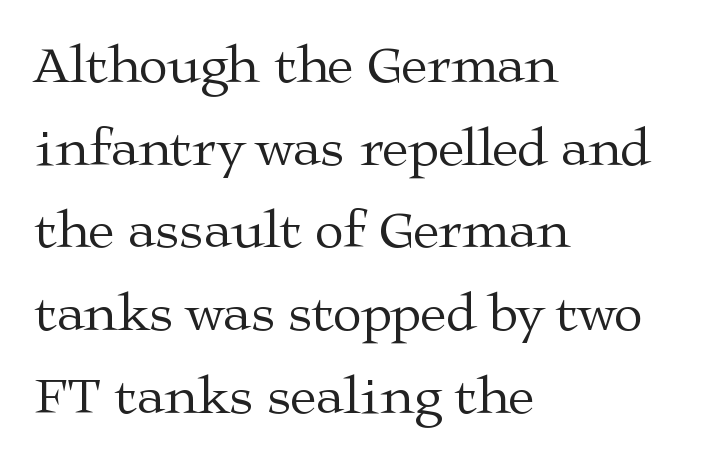
The lines are quadded left. Is there much room between lines? A standard amount, neither cramped nor airy. Posture: straight, roman, zero tilt. To sum up the face: it has serifs.
